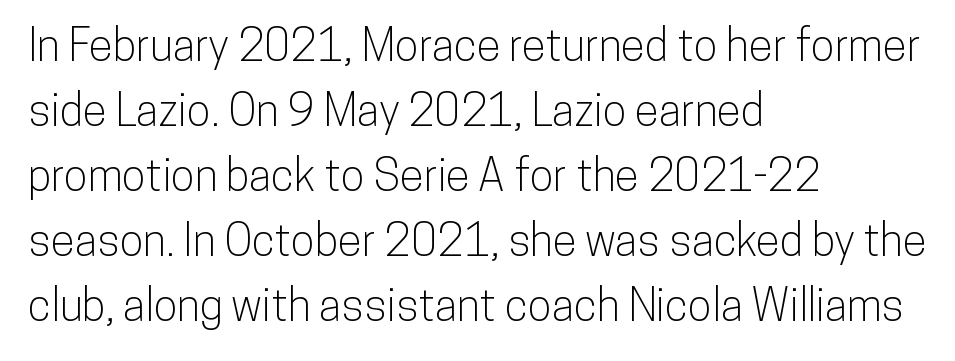
This rendering employs a face without finishing strokes, i.e., a sans-serif. Does the copy run flush right? No — it runs flush left. The rows are spaced the way most documents space them. No word sits above an underline. You could call the tracking neutral — neither tight nor loose.
